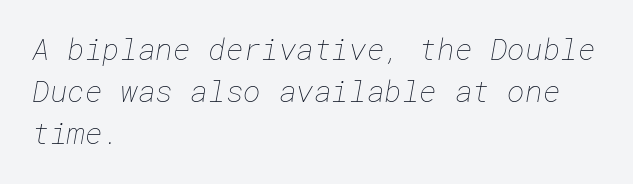
{"bold": "no", "weight": "thin", "width": "normal", "stroke_contrast": "low", "x_height": "medium", "underline": "no", "align": "left", "line_spacing": "normal", "line_spacing_ratio": 1.4, "letter_spacing": "normal", "letter_spacing_em": 0.0, "glyph_px": 30}
